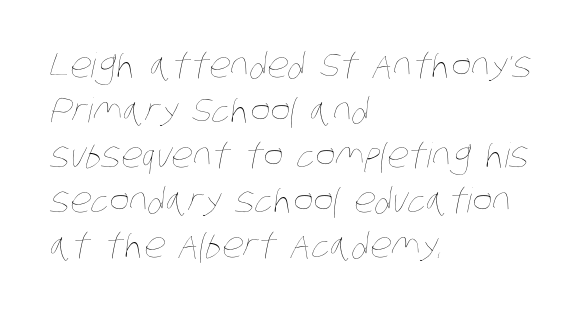
{"bold": "no", "weight": "thin", "width": "condensed", "stroke_contrast": "low", "x_height": "large", "monospaced": "no", "underline": "no", "align": "left", "line_spacing": "normal", "line_spacing_ratio": 1.32, "letter_spacing": "normal", "letter_spacing_em": 0.0, "glyph_px": 34}
